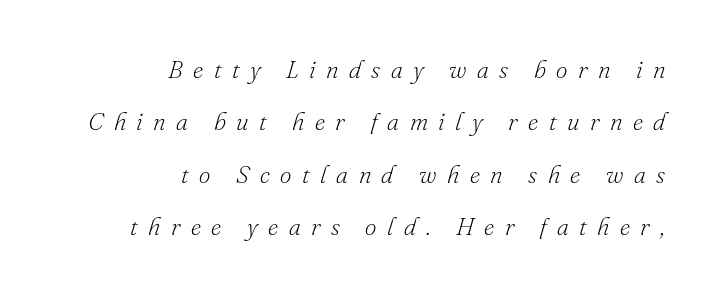
Visually the block forms a straight wall on the right and a jagged coastline on the left. Yep, that's italic — everything's leaning. The strokes are not fattened; the text isn't bold. Widely set lines give the paragraph a tall, airy silhouette. The specimen omits any rule beneath the text block's lines.
